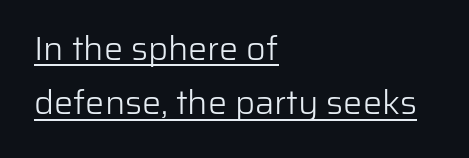
The sample's only ornament is a line tracing under the words. Counters stay open thanks to moderate or lighter strokes. How are the letters spaced? Ordinarily, with no added tracking. The ragged edge is on the right, which tells us the setting is flush left. Regarding serifs, this sample does without them. Students, observe: this is what conventionally led text looks like.
